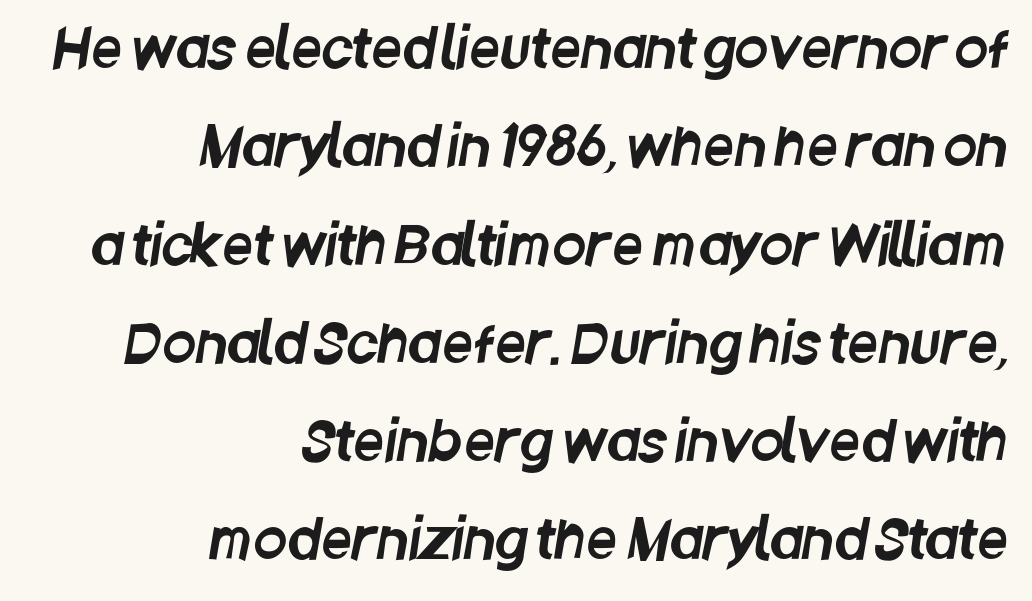
The image shows 54 px condensed sans-serif type; set right-aligned, line spacing 1.82x, normal letter spacing, not underlined; low stroke contrast and a large x-height.
